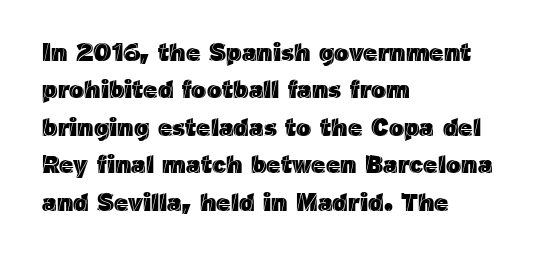
Q: Is the text italic (slanted)? A: No, it is upright.
Q: Is the text underlined? A: No.
Q: How is the paragraph aligned? A: Left-aligned.
Q: Is the spacing between letters normal or unusually wide? A: Normal.
Q: Is the spacing between lines tight, normal or loose? A: Normal.
